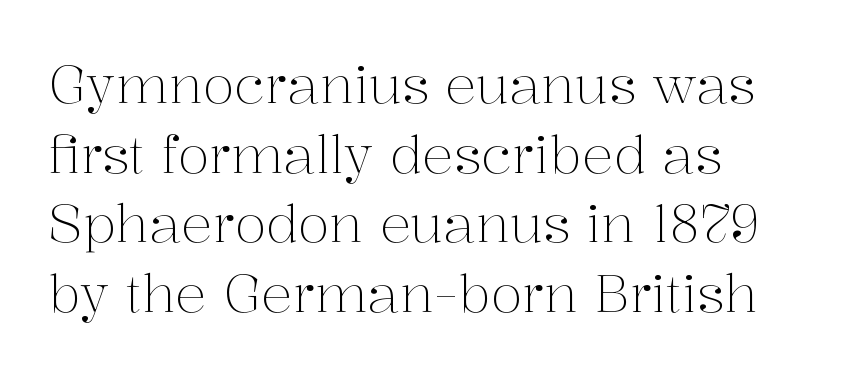
The image shows 52 px light serif type, upright; set left-aligned, normal line spacing (1.34x), normal letter spacing, not underlined; medium stroke contrast and a medium x-height.
